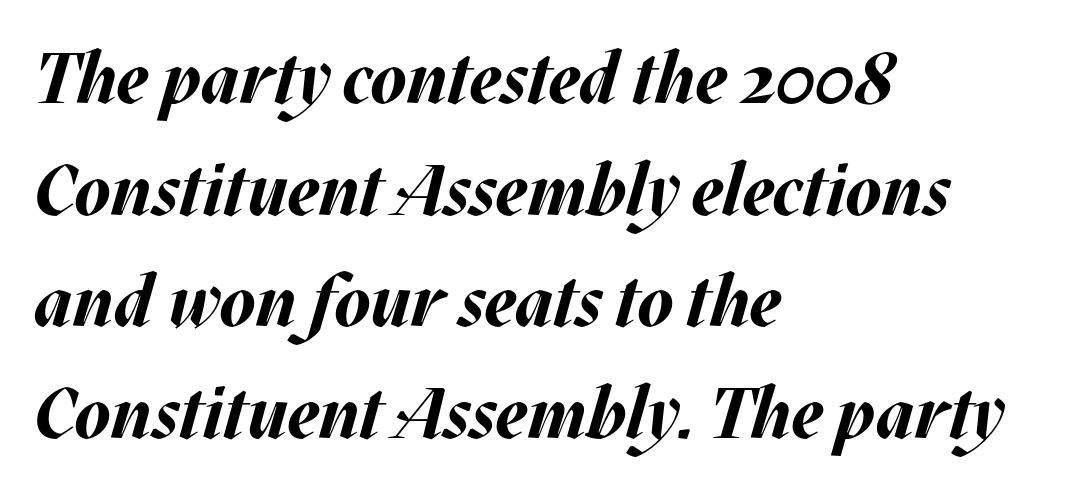
Q: Is the text bold? A: Yes.
Q: Is the text italic (slanted)? A: Yes, it leans right by about 17 degrees.
Q: Is the text underlined? A: No.
Q: How is the paragraph aligned? A: Left-aligned.
Q: Is the spacing between letters normal or unusually wide? A: Normal.
Q: Is the spacing between lines tight, normal or loose? A: Normal.
Q: Width (condensed, normal, or wide)? A: Normal.
Q: Stroke contrast? A: Medium.
Q: x-height? A: Large.
Q: Monospaced? A: No.
